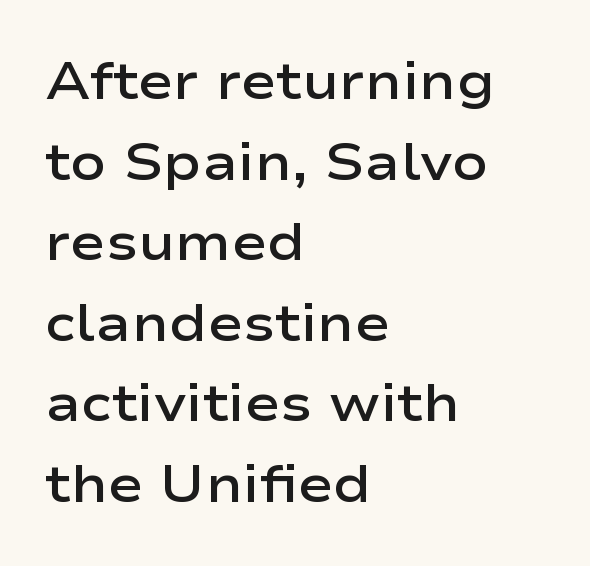
{"serif": "no", "italic": "no", "bold": "semi", "weight": "semibold", "width": "wide", "stroke_contrast": "low", "x_height": "medium", "monospaced": "no", "underline": "no", "align": "left", "line_spacing": "normal", "line_spacing_ratio": 1.52, "letter_spacing": "normal", "letter_spacing_em": 0.0, "glyph_px": 53}
